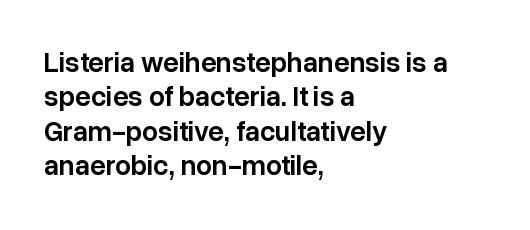
The image shows 28 px semibold sans-serif type, upright; set left-aligned, line spacing 1.23x, normal letter spacing, not underlined; low stroke contrast and a medium x-height.
